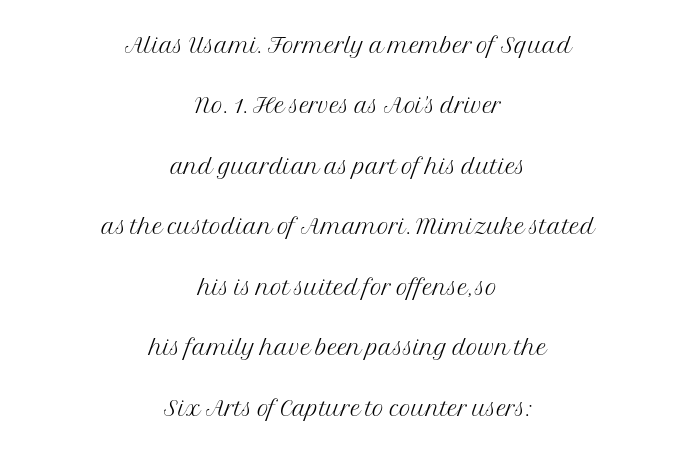
Q: Is the text bold? A: No.
Q: Is the text italic (slanted)? A: Yes.
Q: Is the typeface a serif or a sans-serif typeface? A: Serif.
Q: Is the text underlined? A: No.
Q: How is the paragraph aligned? A: Centered.
Q: Is the spacing between letters normal or unusually wide? A: Normal.
Q: Width (condensed, normal, or wide)? A: Normal.
Q: Stroke contrast? A: Medium.
Q: x-height? A: Medium.
Q: Monospaced? A: No.
